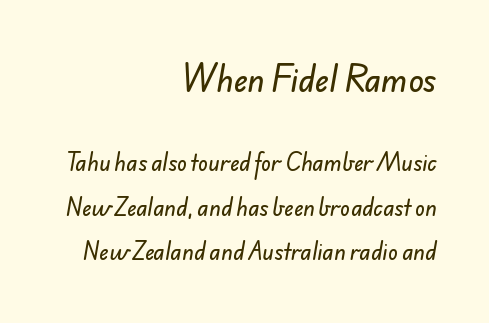
A student would call this right alignment; a typographer would say flush right, rag left. The font family rendered here belongs to the sans-serif group. A bare baseline throughout the passage. Note: larger setting up top, smaller setting below. Varying glyph widths throughout — classic text-font behaviour.
